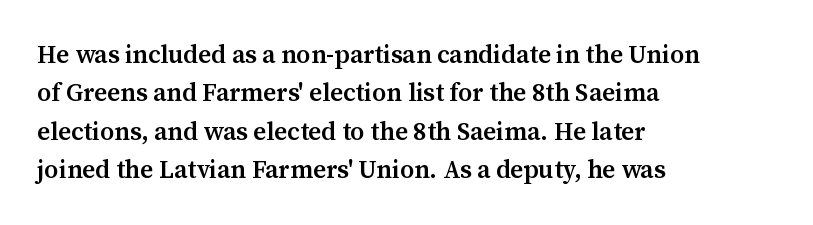
The image shows 25 px text type, upright; set left-aligned, normal line spacing (1.54x), normal letter spacing, not underlined.
